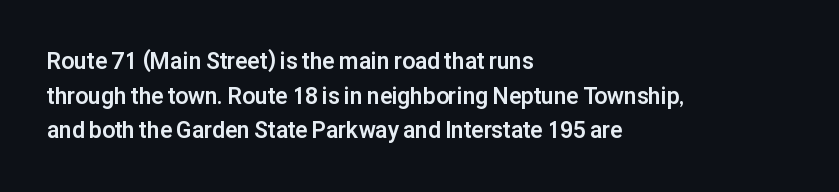
Every stem runs plumb, perpendicular to the baseline. The typesetting leans heavy: a genuine bold. Anything drawn beneath the words? Only blank space. The paragraph shown leans on its left margin. In terms of letterspacing, this is plain default setting. The space between consecutive lines is moderate.
